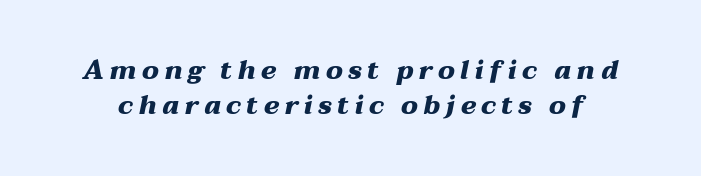
The image shows 26 px bold type, italic (leaning right); set normal line spacing (1.34x), unusually wide letter spacing (+0.2 em), not underlined.
